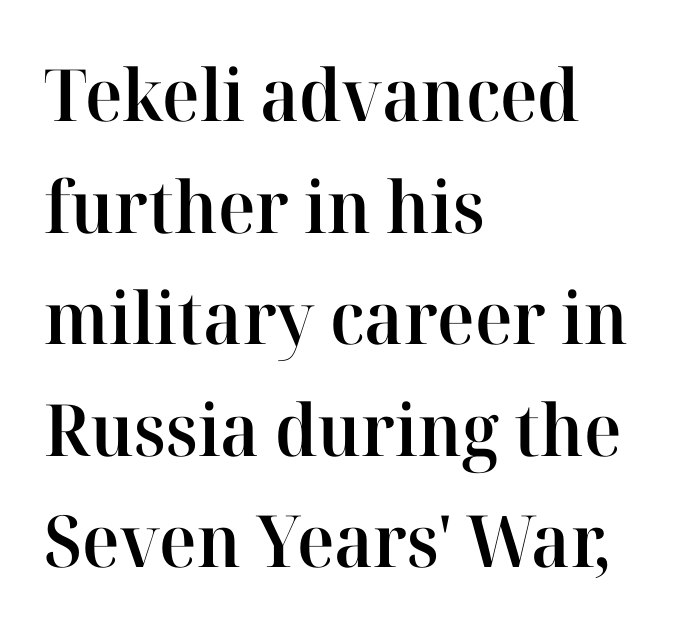
The image shows 72 px semibold serif type, upright; set left-aligned, normal line spacing (1.55x), normal letter spacing, not underlined; high stroke contrast and a medium x-height.
